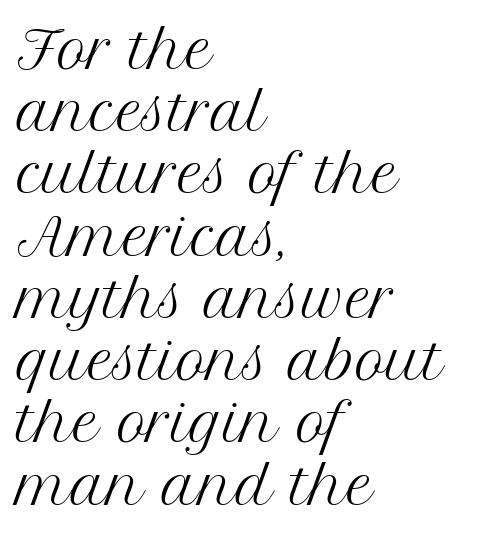
Q: Is the text bold? A: No.
Q: Is the text italic (slanted)? A: Yes.
Q: Is the text underlined? A: No.
Q: How is the paragraph aligned? A: Left-aligned.
Q: Is the spacing between letters normal or unusually wide? A: Normal.
Q: Width (condensed, normal, or wide)? A: Normal.
Q: Stroke contrast? A: Medium.
Q: x-height? A: Medium.
Q: Monospaced? A: No.
